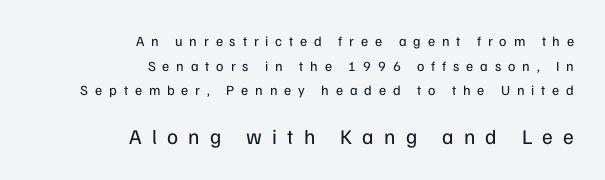
Q: Is the text bold? A: No.
Q: Is the text italic (slanted)? A: No, it is upright.
Q: Is the text underlined? A: No.
Q: How is the paragraph aligned? A: Right-aligned.
Q: Is the spacing between letters normal or unusually wide? A: Unusually wide.
Q: Which block of text is set in a larger size, the first (top) or the second (bottom)? A: The second (bottom) one.
